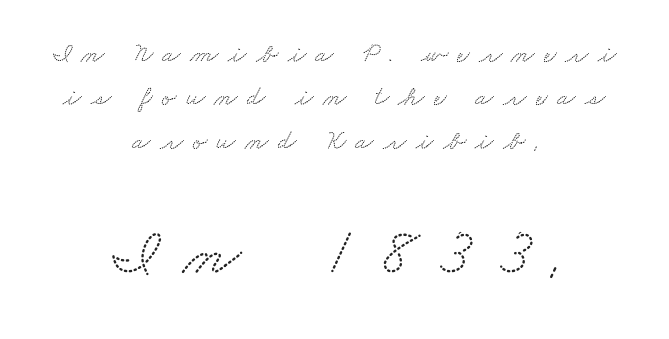
Q: Is the text underlined? A: No.
Q: How is the paragraph aligned? A: Centered.
Q: Is the spacing between letters normal or unusually wide? A: Unusually wide.
Q: Is the spacing between lines tight, normal or loose? A: Normal.
Q: Which block of text is set in a larger size, the first (top) or the second (bottom)? A: The second (bottom) one.
Q: Width (condensed, normal, or wide)? A: Wide.
Q: Stroke contrast? A: Low.
Q: x-height? A: Small.
Q: Monospaced? A: No.
